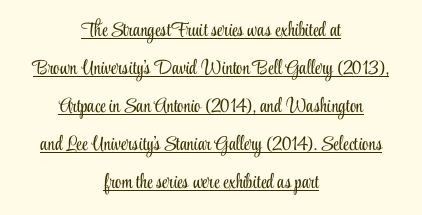
The space between consecutive lines is lavish. Think standard paragraph weight, or any step lighter than that. The paragraph has two soft edges and a firm central axis. The type is set solid horizontally, with unmodified tracking.
